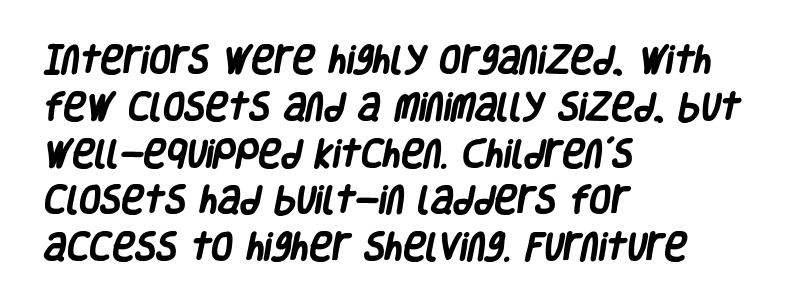
The image shows 31 px heavy, condensed sans-serif type; set left-aligned, normal line spacing (1.51x), normal letter spacing, not underlined; low stroke contrast and a large x-height.
